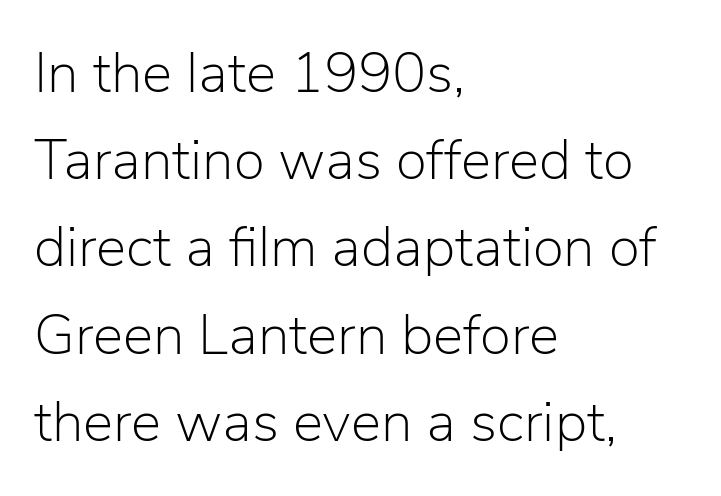
Q: Is the text bold? A: No.
Q: Is the text italic (slanted)? A: No, it is upright.
Q: Is the typeface a serif or a sans-serif typeface? A: Sans-serif.
Q: Is the text underlined? A: No.
Q: How is the paragraph aligned? A: Left-aligned.
Q: Is the spacing between letters normal or unusually wide? A: Normal.
Q: Is the spacing between lines tight, normal or loose? A: Normal.
Q: Width (condensed, normal, or wide)? A: Normal.
Q: Stroke contrast? A: Low.
Q: x-height? A: Medium.
Q: Monospaced? A: No.
